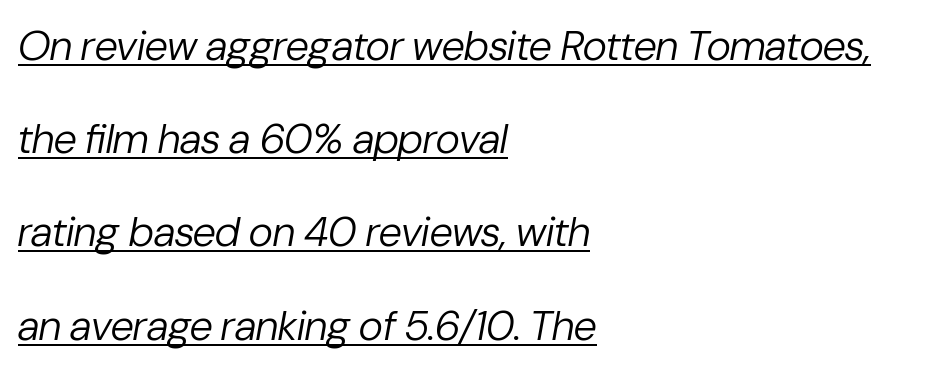
{"italic": "yes", "lean": "right", "slant_degrees": 10, "bold": "no", "weight": "regular", "width": "normal", "stroke_contrast": "low", "x_height": "medium", "monospaced": "no", "underline": "yes", "align": "left", "line_spacing": "loose", "line_spacing_ratio": 2.22, "letter_spacing": "normal", "letter_spacing_em": 0.0, "glyph_px": 42}
